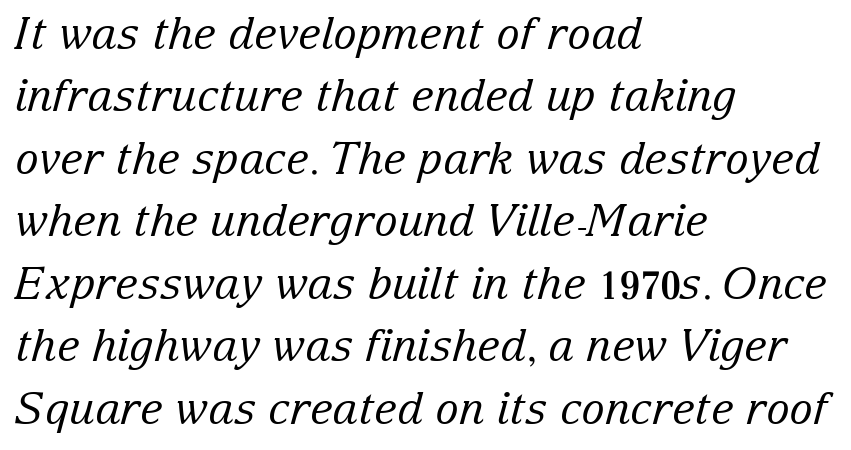
A typesetter would call this proportional, since set widths differ per character. To sum up the face: it has serifs. The rendering anchors every line to the left-hand side. These lines were composed using italics.
